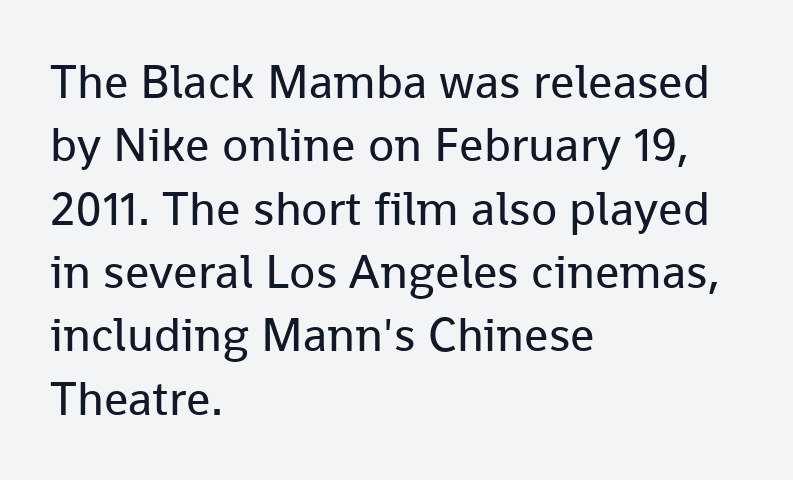
Q: Is the text bold? A: No.
Q: Is the text italic (slanted)? A: No, it is upright.
Q: Is the typeface a serif or a sans-serif typeface? A: Sans-serif.
Q: Is the text underlined? A: No.
Q: How is the paragraph aligned? A: Left-aligned.
Q: Is the spacing between letters normal or unusually wide? A: Normal.
Q: Is the spacing between lines tight, normal or loose? A: Normal.
Q: Width (condensed, normal, or wide)? A: Normal.
Q: Stroke contrast? A: Low.
Q: x-height? A: Medium.
Q: Monospaced? A: No.
